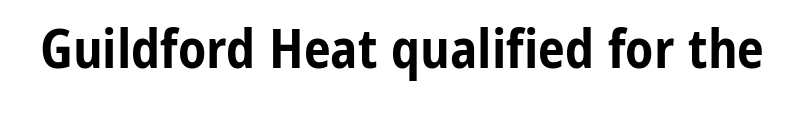
Q: Is the text bold? A: Yes.
Q: Is the text italic (slanted)? A: No, it is upright.
Q: Is the typeface a serif or a sans-serif typeface? A: Sans-serif.
Q: Is the text underlined? A: No.
Q: Is the spacing between letters normal or unusually wide? A: Normal.
Q: Width (condensed, normal, or wide)? A: Condensed.
Q: Stroke contrast? A: Low.
Q: x-height? A: Medium.
Q: Monospaced? A: No.
